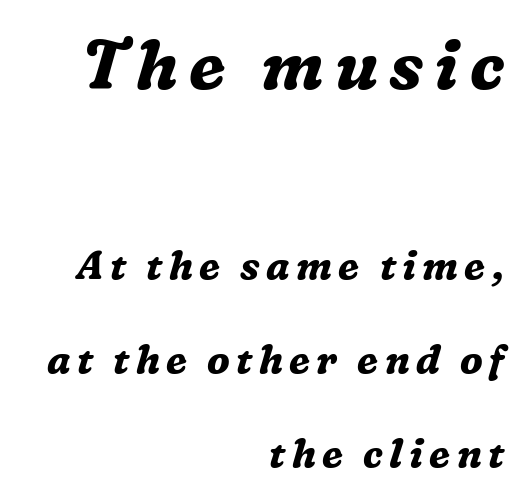
The image shows 68 px bold serif type, italic (leaning right); set right-aligned, loose line spacing (2.41x), not underlined; the first (top) block is 1.74x larger; medium stroke contrast and a medium x-height.
